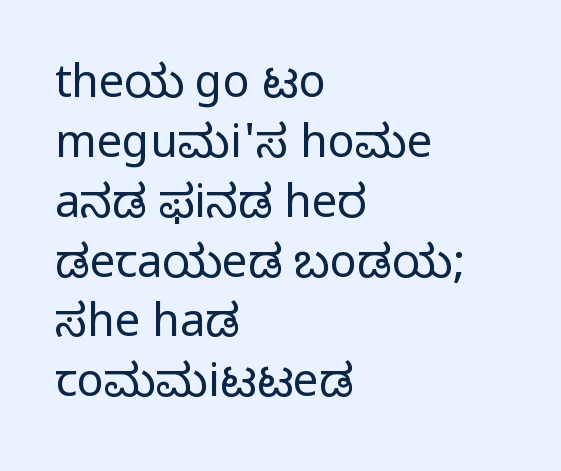
Q: Is the text bold? A: No.
Q: Is the text italic (slanted)? A: No, it is upright.
Q: Is the typeface a serif or a sans-serif typeface? A: Sans-serif.
Q: Is the text underlined? A: No.
Q: How is the paragraph aligned? A: Left-aligned.
Q: Is the spacing between letters normal or unusually wide? A: Normal.
Q: Is the spacing between lines tight, normal or loose? A: Normal.
Q: Width (condensed, normal, or wide)? A: Normal.
Q: Stroke contrast? A: Low.
Q: x-height? A: Medium.
Q: Monospaced? A: No.
